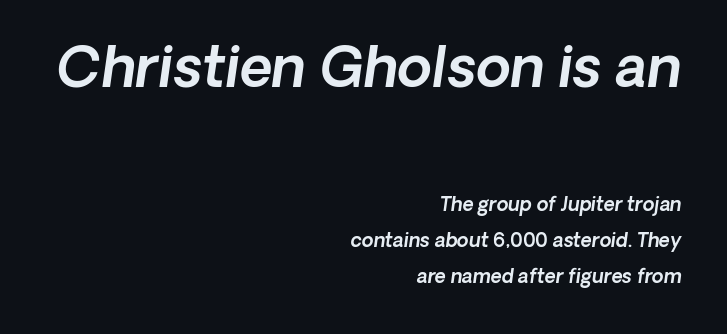
The image shows 56 px text type, italic (leaning right); set right-aligned, loose line spacing (1.9x), normal letter spacing, not underlined; the first (top) block is 2.95x larger; a medium x-height.
